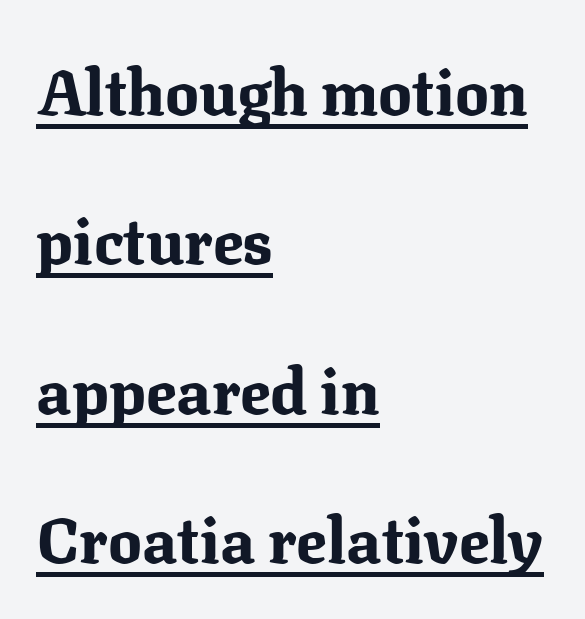
{"serif": "yes", "italic": "no", "bold": "yes", "weight": "bold", "width": "normal", "stroke_contrast": "medium", "x_height": "medium", "monospaced": "no", "underline": "yes", "align": "left", "line_spacing": "loose", "line_spacing_ratio": 2.37, "letter_spacing": "normal", "letter_spacing_em": 0.0, "glyph_px": 63}
